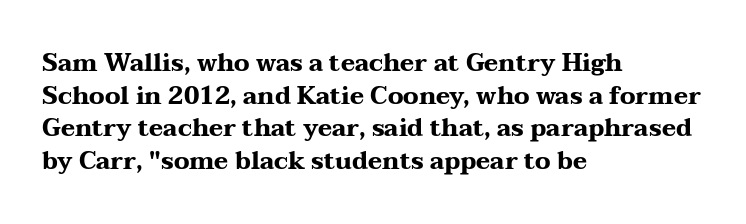
The image shows 24 px bold type, upright; set left-aligned, normal line spacing (1.36x), normal letter spacing, not underlined.
